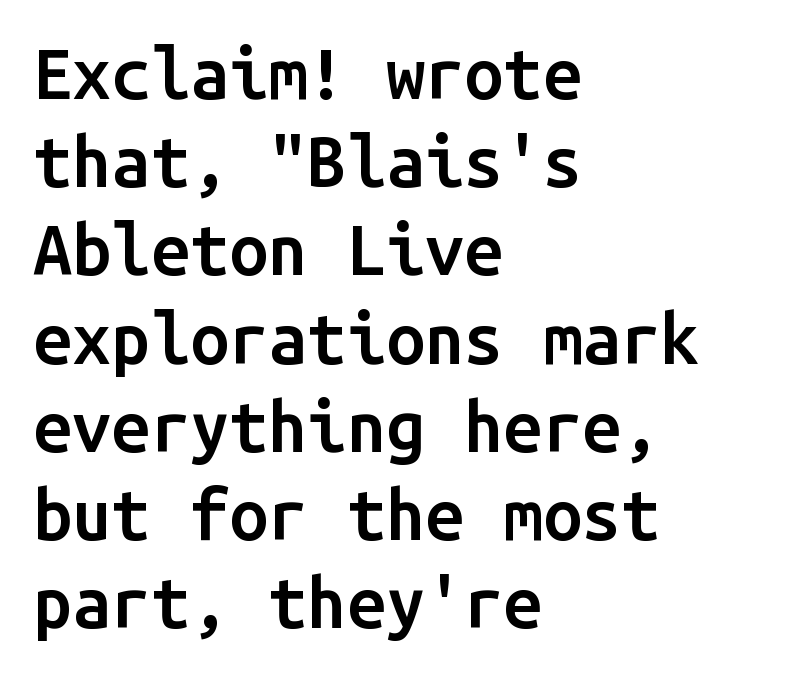
The image shows 70 px semibold sans-serif type, upright, monospaced; set left-aligned, normal line spacing (1.26x), normal letter spacing, not underlined; low stroke contrast and a medium x-height.
